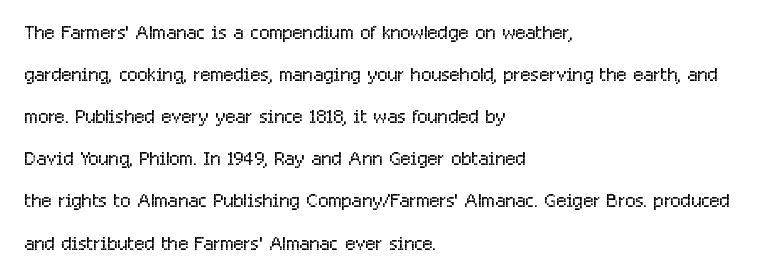
{"italic": "no", "bold": "no", "underline": "no", "align": "left", "line_spacing": "normal", "line_spacing_ratio": 1.56, "letter_spacing": "normal", "letter_spacing_em": 0.0, "glyph_px": 27}
